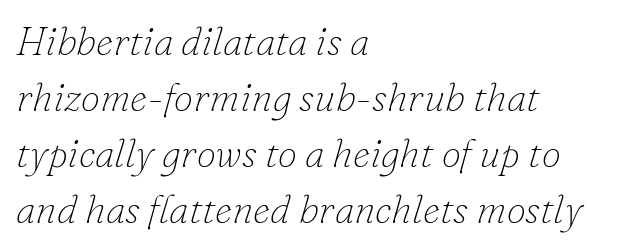
{"serif": "yes", "italic": "yes", "lean": "right", "slant_degrees": 16, "bold": "no", "weight": "thin", "width": "normal", "stroke_contrast": "low", "x_height": "small", "monospaced": "no", "underline": "no", "align": "left", "line_spacing": "normal", "line_spacing_ratio": 1.44, "letter_spacing": "normal", "letter_spacing_em": 0.0, "glyph_px": 39}
